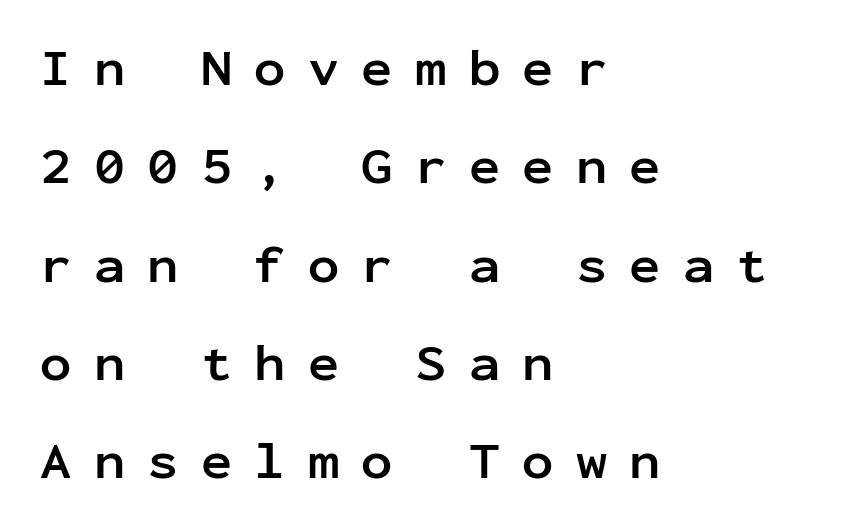
{"serif": "no", "italic": "no", "bold": "yes", "weight": "semibold", "width": "normal", "stroke_contrast": "low", "x_height": "medium", "monospaced": "yes", "underline": "no", "align": "left", "line_spacing_ratio": 1.89, "letter_spacing": "wide", "letter_spacing_em": 0.43, "glyph_px": 52}
